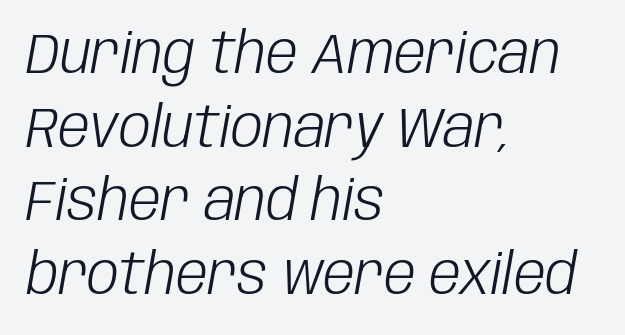
Leading matches the norm, producing a regular column. The horizontal fit of the characters is conventional and even. You could not count columns in this text — the font is proportionally spaced. Check the space under the baseline: it is left empty. Compared with ordinary roman type, these characters are visibly tilted.
